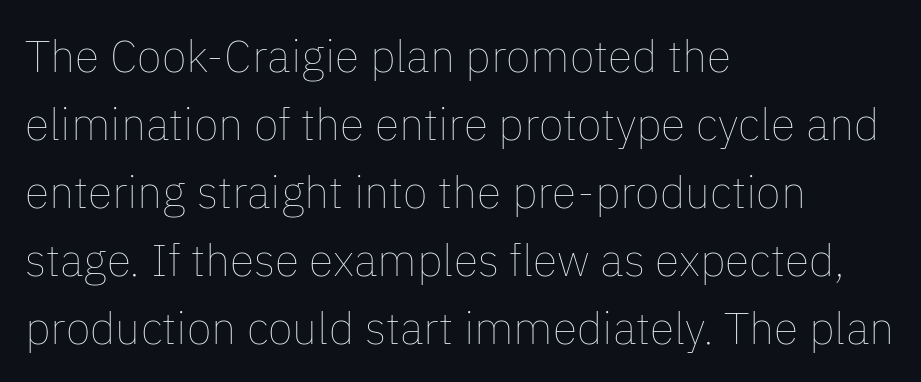
Here the designer chose a conventional face with non-uniform glyph widths. Inter-character spacing is left at the font's built-in metrics. Vertically, the passage feels balanced, rows spaced as you'd expect. The letters stand upright; this is a roman face. The rendering anchors every line to the left-hand side. Any mark beneath the type? The region is blank.
